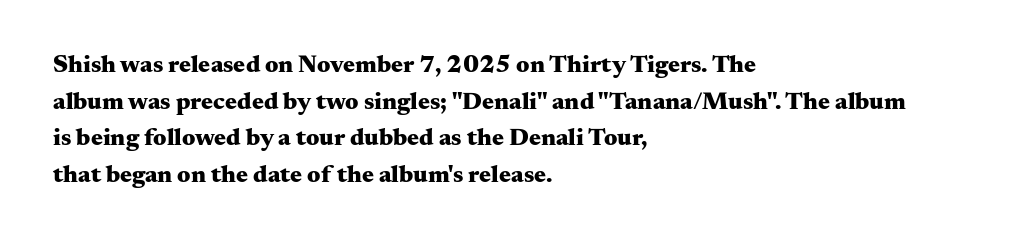
Q: Is the text bold? A: Yes.
Q: Is the text italic (slanted)? A: No, it is upright.
Q: Is the text underlined? A: No.
Q: How is the paragraph aligned? A: Left-aligned.
Q: Is the spacing between letters normal or unusually wide? A: Normal.
Q: Is the spacing between lines tight, normal or loose? A: Normal.
